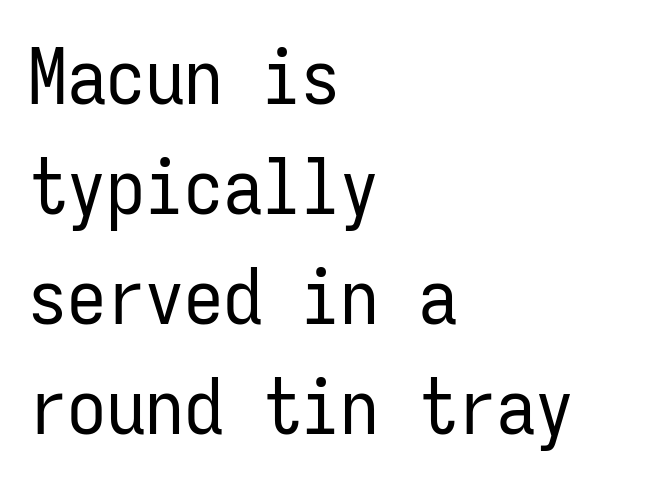
Q: Is the text bold? A: No.
Q: Is the text italic (slanted)? A: No, it is upright.
Q: Is the typeface a serif or a sans-serif typeface? A: Sans-serif.
Q: Is the text underlined? A: No.
Q: How is the paragraph aligned? A: Left-aligned.
Q: Is the spacing between letters normal or unusually wide? A: Normal.
Q: Is the spacing between lines tight, normal or loose? A: Normal.
Q: Width (condensed, normal, or wide)? A: Condensed.
Q: Stroke contrast? A: Low.
Q: x-height? A: Medium.
Q: Monospaced? A: Yes.
